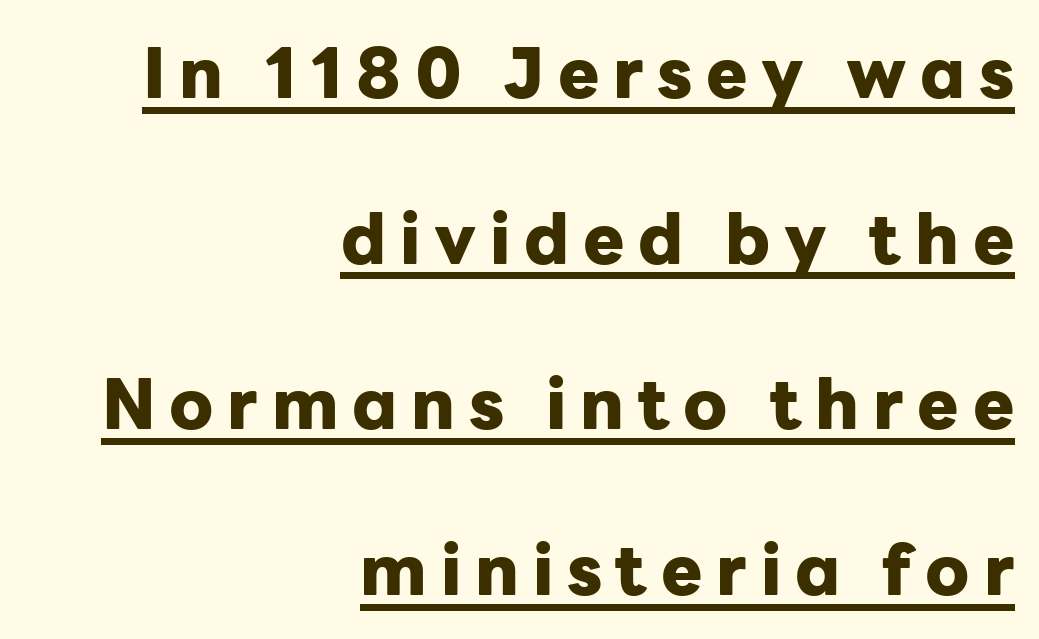
The image shows 69 px heavy sans-serif type, upright; set right-aligned, loose line spacing (2.4x), unusually wide letter spacing (+0.2 em), underlined; low stroke contrast and a medium x-height.
